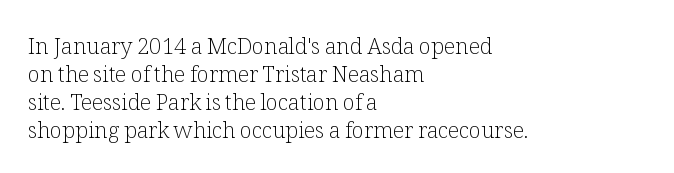
No extra ink here — the face is not bold. Students, observe: this is what conventionally led text looks like. Visually the block forms a straight wall on the left and a jagged coastline on the right. Clear beneath every line of the passage.
